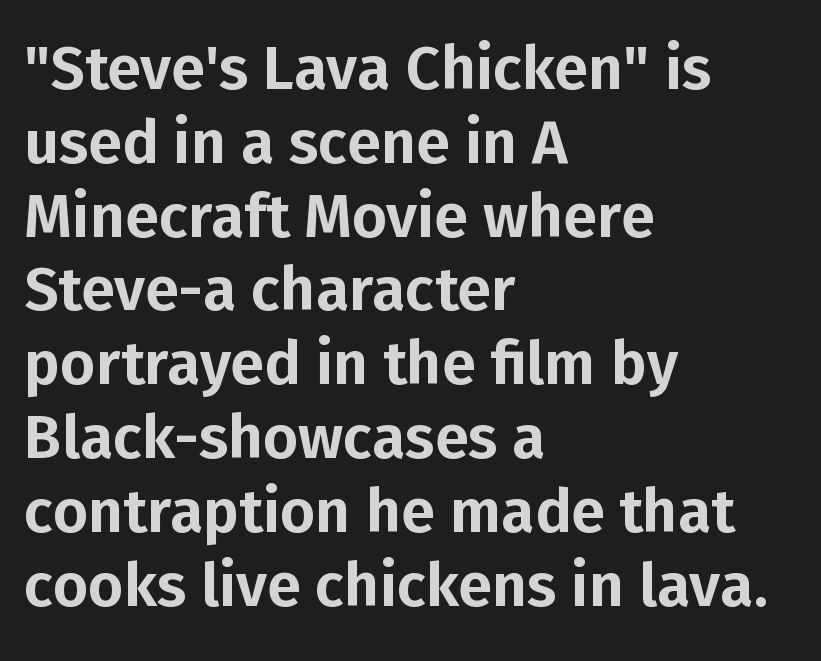
Caption: multi-line text, flush left, ragged right. This sample uses a sans-serif face. The glyphs are unaccompanied by any horizontal stroke below them. Standard letterfit; no display-style spreading of the glyphs.
